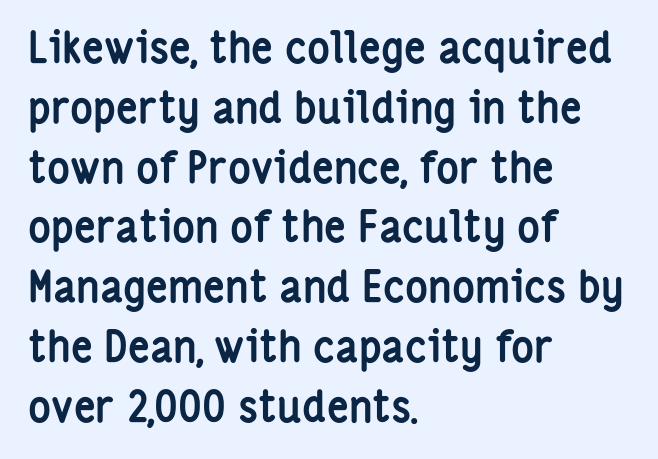
The face used here is rendered with its standard letterfit. This is roman type, the default non-slanted kind. Does the copy run flush right? No — it runs flush left. A sans-serif font was chosen for this passage. Think of a printed novel: that variable character pitch is what you see here.
